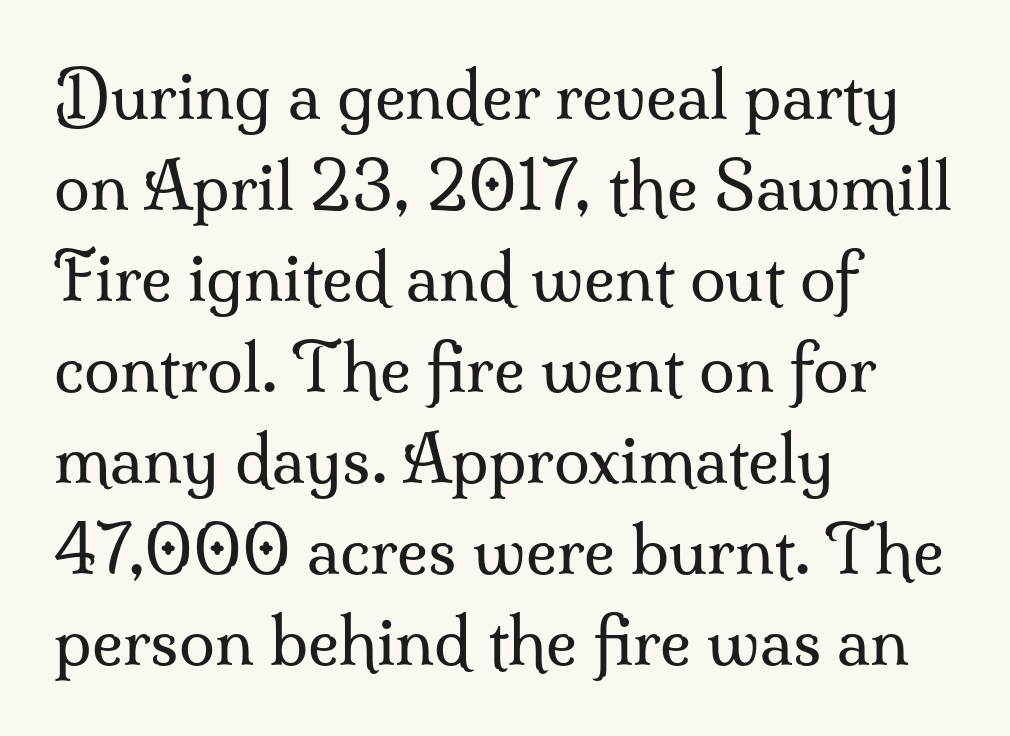
{"serif": "yes", "italic": "no", "bold": "no", "weight": "regular", "width": "normal", "stroke_contrast": "medium", "x_height": "small", "monospaced": "no", "underline": "no", "align": "left", "line_spacing": "normal", "line_spacing_ratio": 1.4, "letter_spacing": "normal", "letter_spacing_em": 0.0, "glyph_px": 65}
